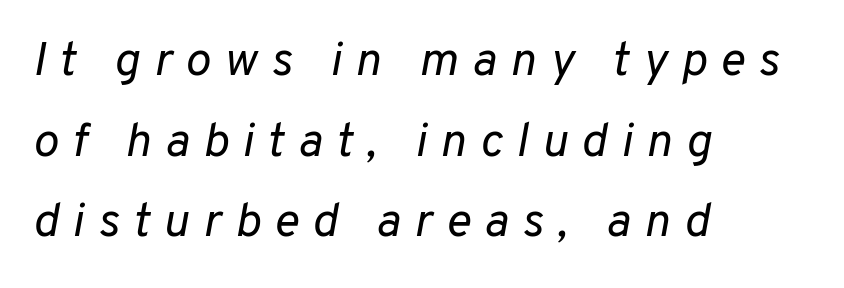
{"italic": "yes", "lean": "right", "slant_degrees": 10, "bold": "no", "weight": "regular", "width": "normal", "stroke_contrast": "low", "x_height": "medium", "monospaced": "no", "underline": "no", "align": "left", "line_spacing": "normal", "line_spacing_ratio": 1.68, "letter_spacing": "wide", "letter_spacing_em": 0.28, "glyph_px": 48}
